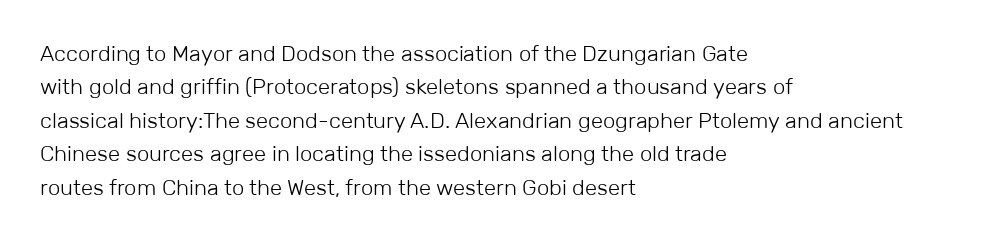
Q: Is the text bold? A: No.
Q: Is the text italic (slanted)? A: No, it is upright.
Q: Is the text underlined? A: No.
Q: How is the paragraph aligned? A: Left-aligned.
Q: Is the spacing between letters normal or unusually wide? A: Normal.
Q: Is the spacing between lines tight, normal or loose? A: Normal.
